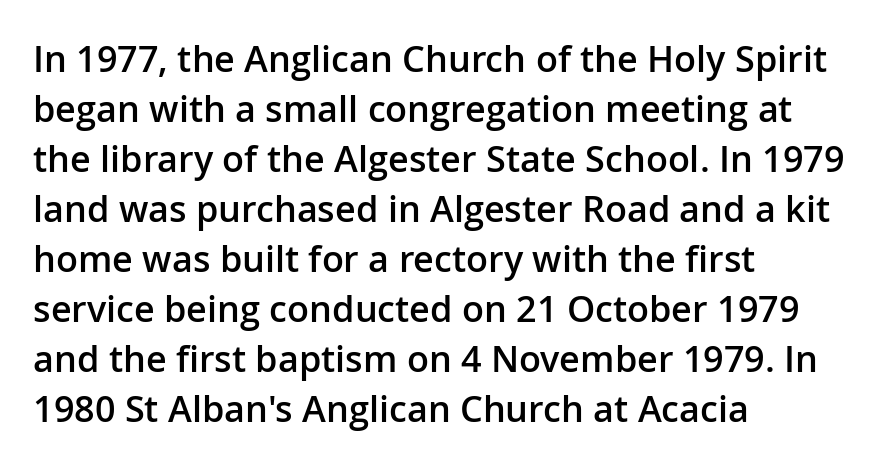
{"serif": "no", "italic": "no", "bold": "semi", "weight": "semibold", "width": "normal", "stroke_contrast": "low", "x_height": "medium", "monospaced": "no", "underline": "no", "align": "left", "line_spacing": "normal", "line_spacing_ratio": 1.39, "letter_spacing": "normal", "letter_spacing_em": 0.0, "glyph_px": 36}
